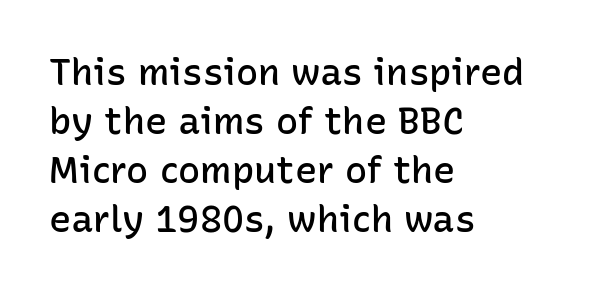
{"serif": "no", "italic": "no", "bold": "semi", "weight": "semibold", "width": "normal", "stroke_contrast": "low", "x_height": "medium", "monospaced": "no", "underline": "no", "align": "left", "line_spacing": "normal", "line_spacing_ratio": 1.32, "letter_spacing": "normal", "letter_spacing_em": 0.0, "glyph_px": 37}
